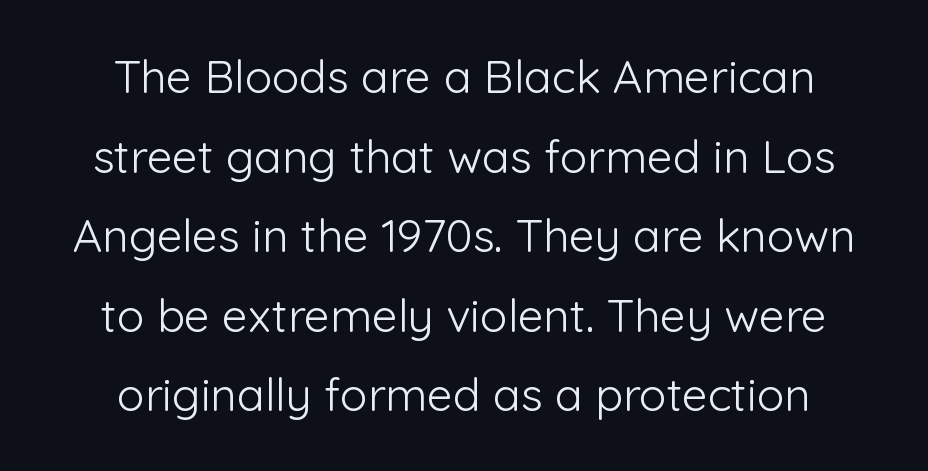
Looks like regular typesetting: each glyph gets only the width it needs. The lines are quadded center. These glyphs show unthickened strokes, regular width or finer. The designer went with a sans here, leaving each stem footless. The strip under each line holds only bare page.
